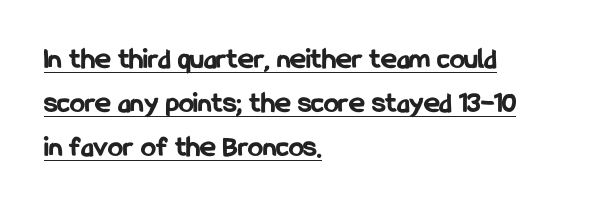
{"serif": "no", "italic": "no", "bold": "yes", "weight": "bold", "width": "condensed", "stroke_contrast": "low", "x_height": "medium", "monospaced": "no", "underline": "yes", "align": "left", "line_spacing": "normal", "line_spacing_ratio": 1.47, "letter_spacing": "normal", "letter_spacing_em": 0.0, "glyph_px": 30}
